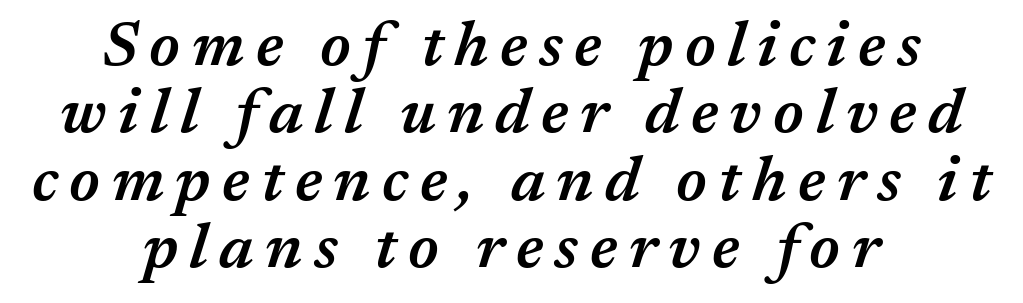
{"italic": "yes", "lean": "right", "slant_degrees": 17, "bold": "semi", "weight": "semibold", "width": "normal", "stroke_contrast": "medium", "x_height": "medium", "monospaced": "no", "underline": "no", "align": "center", "line_spacing": "tight", "line_spacing_ratio": 1.07, "glyph_px": 63}
